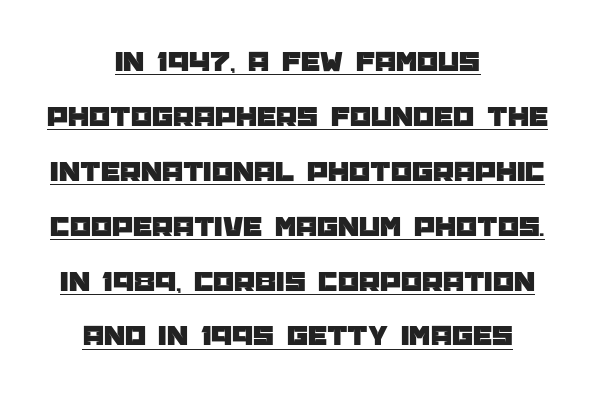
Q: Is the text italic (slanted)? A: No, it is upright.
Q: Is the typeface a serif or a sans-serif typeface? A: Sans-serif.
Q: Is the text underlined? A: Yes.
Q: How is the paragraph aligned? A: Centered.
Q: Is the spacing between letters normal or unusually wide? A: Normal.
Q: Width (condensed, normal, or wide)? A: Normal.
Q: Stroke contrast? A: Low.
Q: x-height? A: Large.
Q: Monospaced? A: No.
